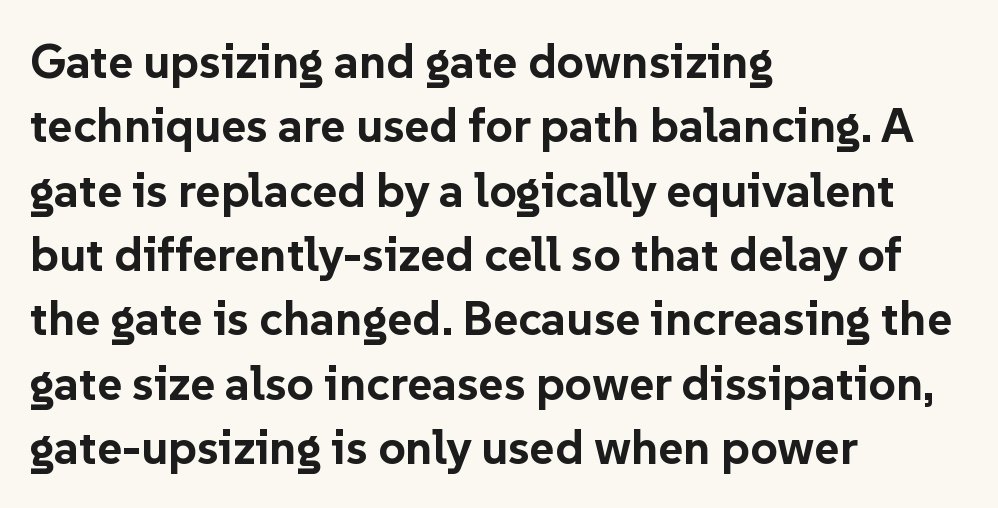
{"serif": "no", "italic": "no", "bold": "yes", "weight": "bold", "width": "normal", "stroke_contrast": "low", "x_height": "medium", "monospaced": "no", "underline": "no", "align": "left", "line_spacing": "normal", "line_spacing_ratio": 1.34, "letter_spacing": "normal", "letter_spacing_em": 0.0, "glyph_px": 48}
